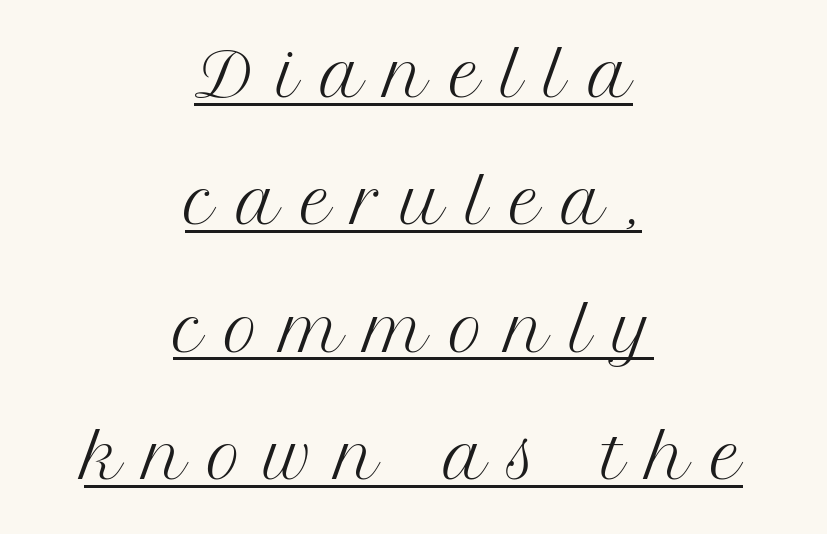
Q: Is the text bold? A: No.
Q: Is the text italic (slanted)? A: Yes.
Q: Is the text underlined? A: Yes.
Q: How is the paragraph aligned? A: Centered.
Q: Is the spacing between letters normal or unusually wide? A: Unusually wide.
Q: Is the spacing between lines tight, normal or loose? A: Loose.
Q: Width (condensed, normal, or wide)? A: Normal.
Q: Stroke contrast? A: Medium.
Q: x-height? A: Medium.
Q: Monospaced? A: No.
